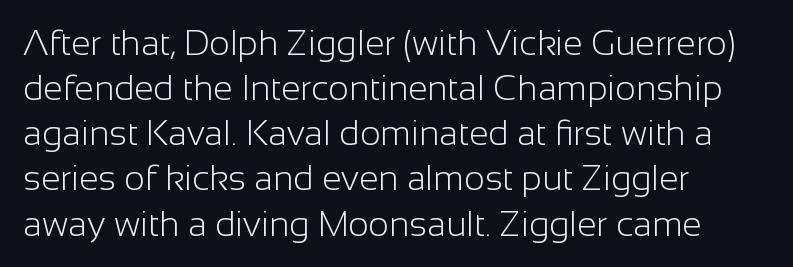
The image shows 35 px light sans-serif type, upright; set left-aligned, normal line spacing (1.29x), normal letter spacing, not underlined; low stroke contrast and a medium x-height.
